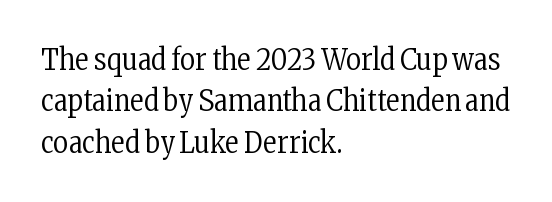
{"serif": "yes", "italic": "no", "bold": "no", "weight": "regular", "width": "condensed", "stroke_contrast": "low", "x_height": "medium", "monospaced": "no", "underline": "no", "align": "left", "line_spacing": "normal", "line_spacing_ratio": 1.43, "letter_spacing": "normal", "letter_spacing_em": 0.0, "glyph_px": 29}
